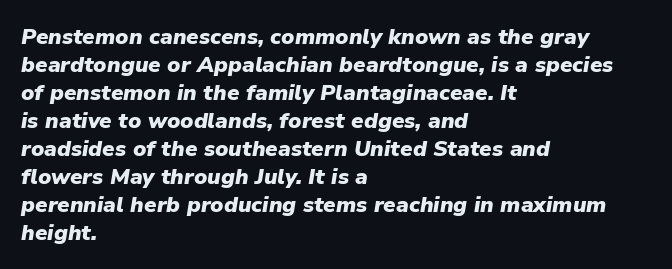
Q: Is the text bold? A: Yes.
Q: Is the text italic (slanted)? A: Yes, it leans right by about 9 degrees.
Q: Is the text underlined? A: No.
Q: How is the paragraph aligned? A: Left-aligned.
Q: Is the spacing between letters normal or unusually wide? A: Normal.
Q: Is the spacing between lines tight, normal or loose? A: Normal.
